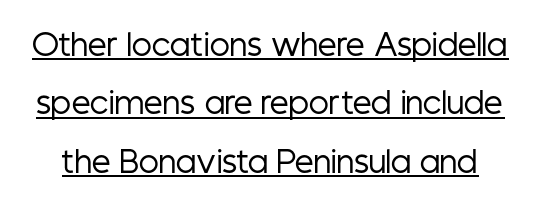
{"serif": "no", "italic": "no", "bold": "no", "weight": "regular", "width": "condensed", "stroke_contrast": "low", "x_height": "medium", "monospaced": "no", "underline": "yes", "line_spacing": "loose", "line_spacing_ratio": 1.95, "letter_spacing": "normal", "letter_spacing_em": 0.0, "glyph_px": 30}
